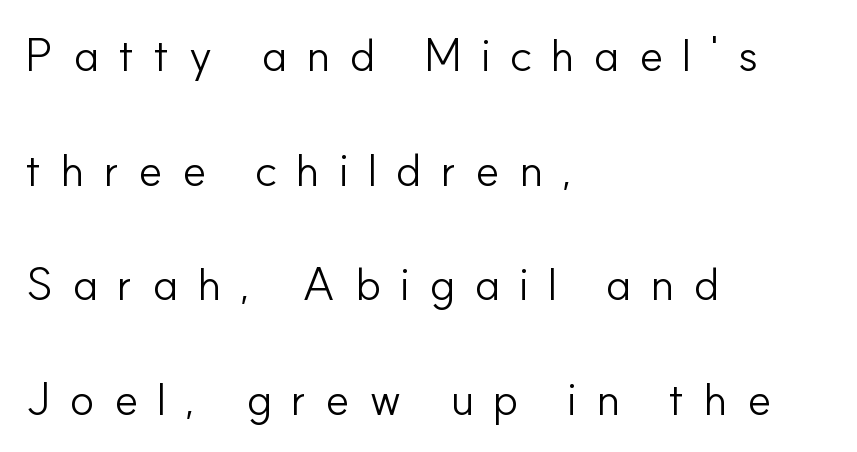
{"serif": "no", "italic": "no", "bold": "no", "weight": "light", "width": "normal", "stroke_contrast": "low", "x_height": "small", "monospaced": "no", "underline": "no", "align": "left", "line_spacing": "loose", "line_spacing_ratio": 2.49, "letter_spacing": "wide", "letter_spacing_em": 0.41, "glyph_px": 46}
